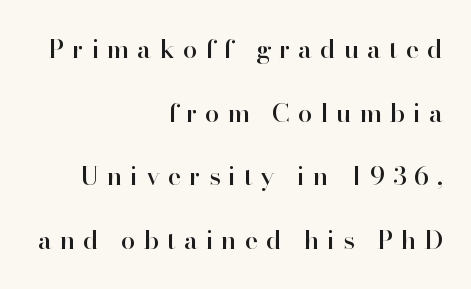
Q: Is the text italic (slanted)? A: No, it is upright.
Q: Is the text underlined? A: No.
Q: How is the paragraph aligned? A: Right-aligned.
Q: Is the spacing between letters normal or unusually wide? A: Unusually wide.
Q: Is the spacing between lines tight, normal or loose? A: Loose.
